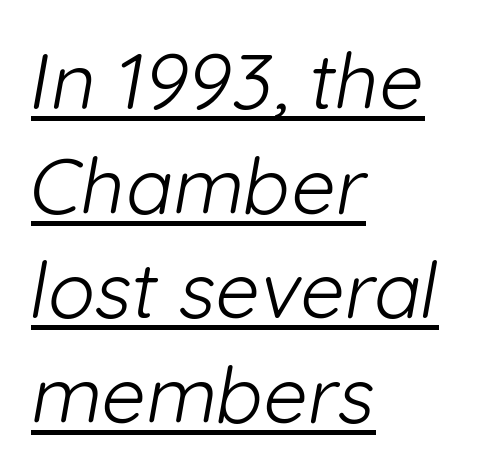
Does extra space separate the letters? No, they use regular spacing. No feet cap the strokes, marking this as sans-serif type. Stems and bowls with no extra thickness — not bold. If you measured baseline to baseline, you'd find a middling distance.
